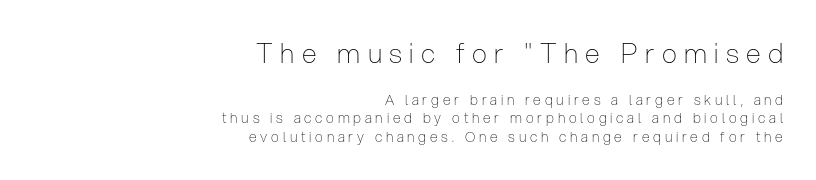
The typeface has the unassuming heft of standard copy or less. Letter spacing: wide. Normally led — the rows are evenly, conventionally spaced. Reading down the block, your eye finds every line finishing at a fixed right position. Type size steps down from the first block to the second. Plain, unruled lines of type.
